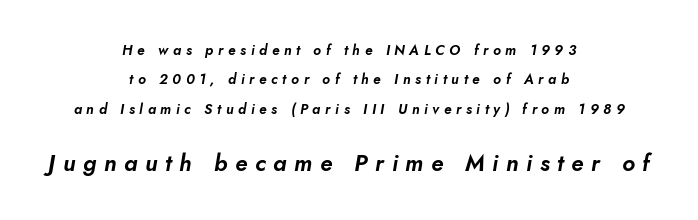
Q: Is the text italic (slanted)? A: Yes, it leans right by about 10 degrees.
Q: Is the text underlined? A: No.
Q: How is the paragraph aligned? A: Centered.
Q: Is the spacing between letters normal or unusually wide? A: Unusually wide.
Q: Is the spacing between lines tight, normal or loose? A: Loose.
Q: Which block of text is set in a larger size, the first (top) or the second (bottom)? A: The second (bottom) one.
